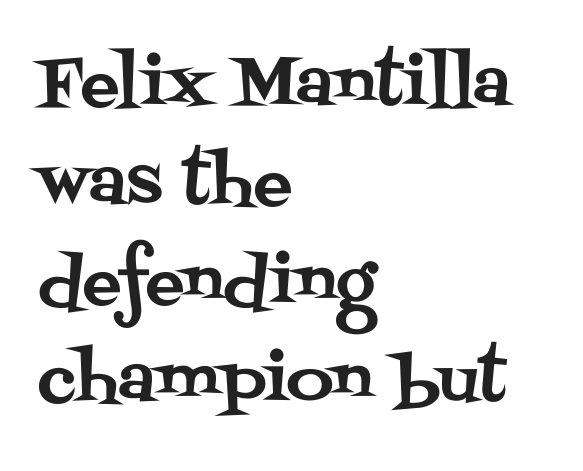
The image shows 65 px serif type, upright; set left-aligned, normal line spacing (1.52x), normal letter spacing, not underlined; medium stroke contrast and a large x-height.
